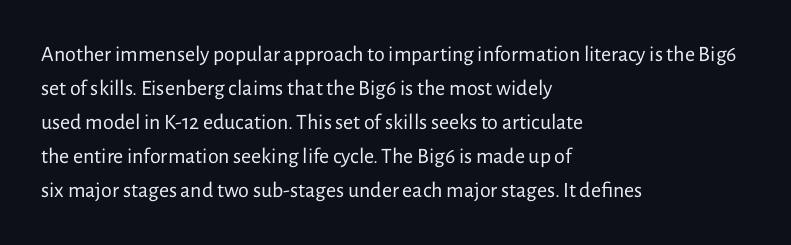
{"italic": "no", "bold": "no", "underline": "no", "align": "left", "line_spacing": "normal", "line_spacing_ratio": 1.54, "letter_spacing": "normal", "letter_spacing_em": 0.0, "glyph_px": 22}
